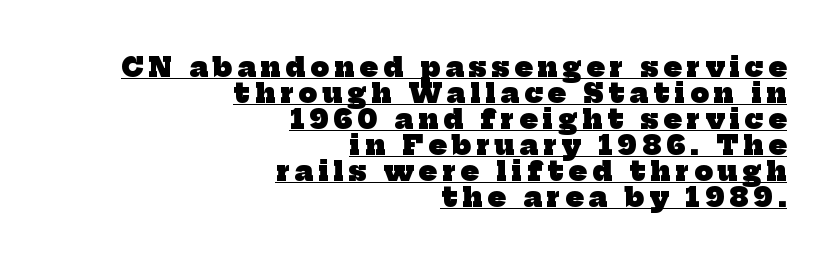
Q: Is the text bold? A: Yes.
Q: Is the text underlined? A: Yes.
Q: How is the paragraph aligned? A: Right-aligned.
Q: Is the spacing between letters normal or unusually wide? A: Unusually wide.
Q: Is the spacing between lines tight, normal or loose? A: Tight.
